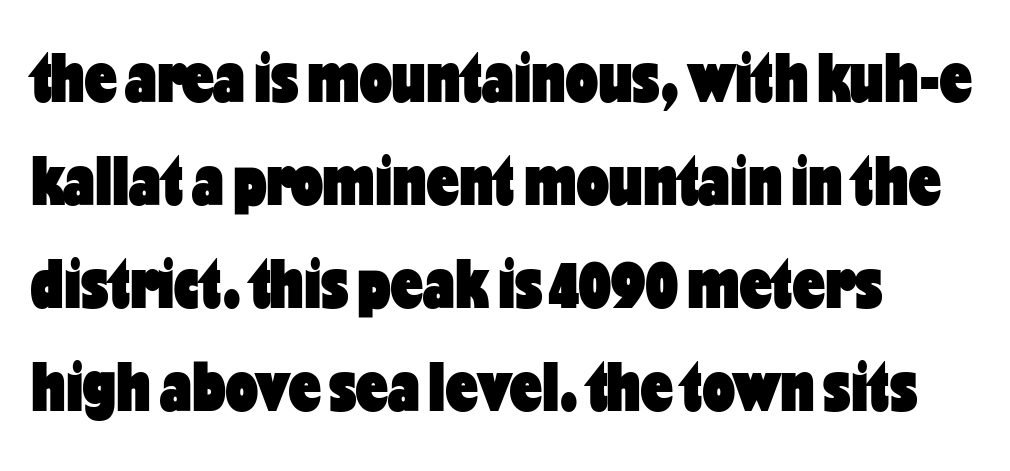
{"serif": "no", "italic": "no", "bold": "yes", "weight": "heavy", "width": "condensed", "stroke_contrast": "low", "x_height": "medium", "monospaced": "no", "underline": "no", "align": "left", "line_spacing": "normal", "line_spacing_ratio": 1.45, "letter_spacing": "normal", "letter_spacing_em": 0.0, "glyph_px": 71}
